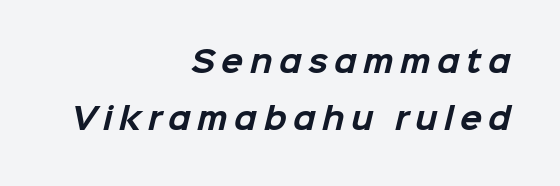
The image shows 29 px bold sans-serif type; set right-aligned, loose line spacing (1.98x), unusually wide letter spacing (+0.22 em), not underlined; low stroke contrast and a medium x-height.
